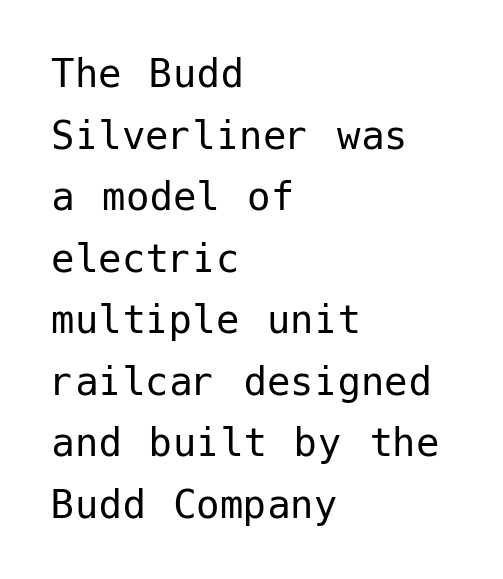
In terms of letterform style, serifs are entirely absent. Caption: face not bold, strokes unweighted. A bare baseline throughout the passage. The horizontal fit of the characters is conventional and even.
